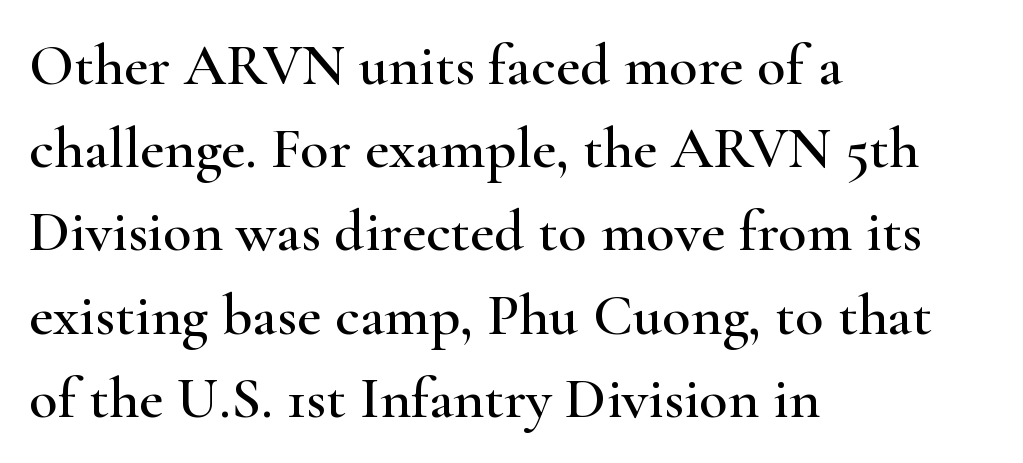
Observe the serifs anchoring each vertical stroke in this sample. Each new line begins a customary step beneath the previous one. The letters sit at their default tracking, neither squeezed nor spread. Plain, unruled lines of type. A student would call this left alignment; a typographer would say flush left, rag right. Ascenders rise straight up at ninety degrees.
